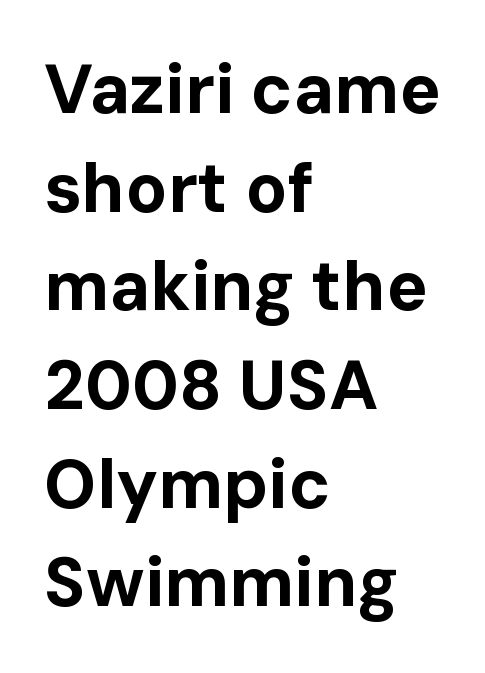
Set as a true bold cut, around the 700 mark. Summary of vertical rhythm: regular, with standard interline spacing. Unmarked baselines from the first word to the last. The text was rendered using a sans face with plain stroke endings. Compared with a centered layout, this one pins lines to the left instead. Quick note: not italic, upright.
